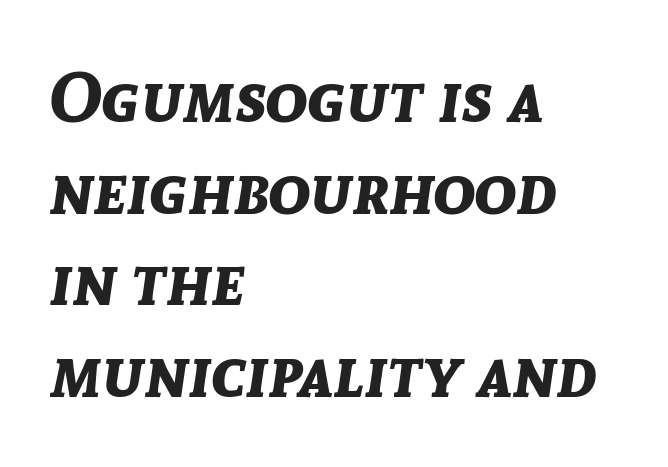
Q: Is the text bold? A: Yes.
Q: Is the text italic (slanted)? A: Yes, it leans right by about 8 degrees.
Q: Is the text underlined? A: No.
Q: How is the paragraph aligned? A: Left-aligned.
Q: Is the spacing between letters normal or unusually wide? A: Normal.
Q: Is the spacing between lines tight, normal or loose? A: Normal.
Q: Width (condensed, normal, or wide)? A: Normal.
Q: Stroke contrast? A: Low.
Q: x-height? A: Medium.
Q: Monospaced? A: No.
